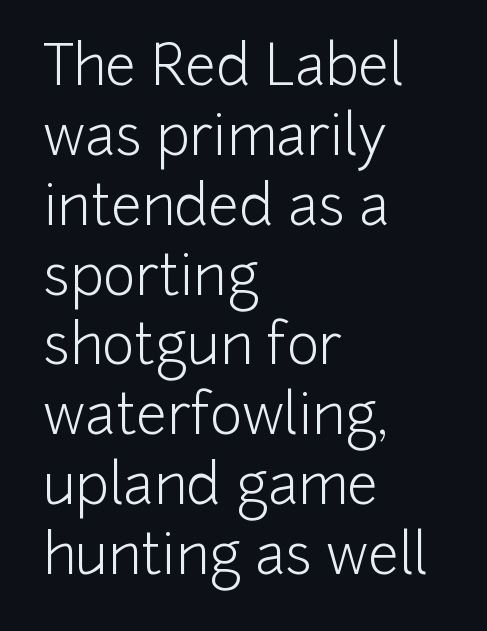
The image shows 55 px light sans-serif type, upright; set left-aligned, normal line spacing (1.27x), normal letter spacing, not underlined; low stroke contrast and a medium x-height.
